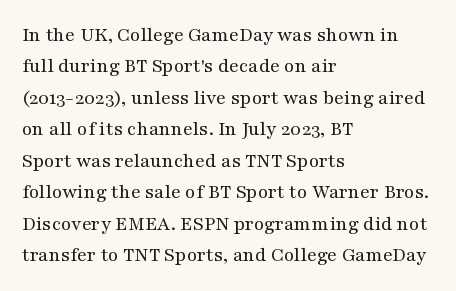
Each row of text sits above clean, open space. Italic? Not at all — the glyphs are vertical. Typeset ragged right — the left edge is the straight one. Each word holds together tightly as a unit, with standard inter-letter gaps. Interline gaps are of average width in this sample.
